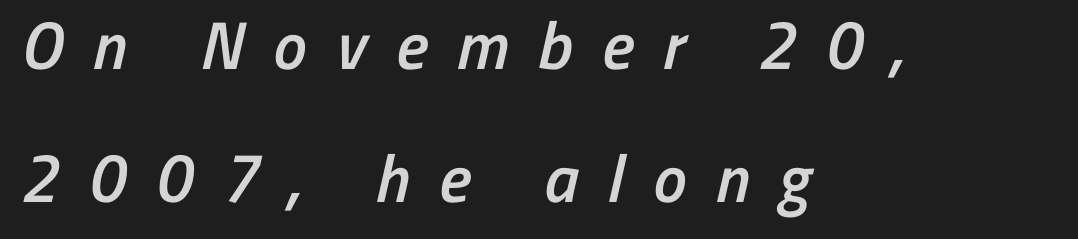
The area under the type is left untouched. Compared with an ordinary text face, these strokes are moderately heavier — a semibold. What stands out about the letter spacing? Its width — letters are far apart. Serif or sans? Sans — the stroke terminals are bare. The rendering uses natural spacing where letterforms have individual widths. If you measured baseline to baseline, you'd find a long distance.
